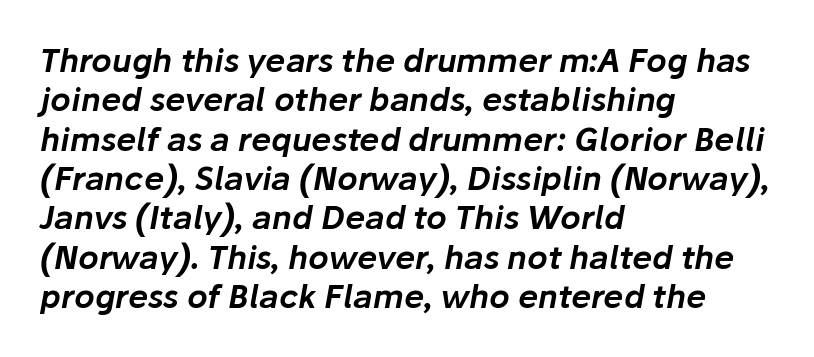
The image shows 32 px text type, italic (leaning right); set left-aligned, line spacing 1.23x, normal letter spacing, not underlined; low stroke contrast and a medium x-height.
